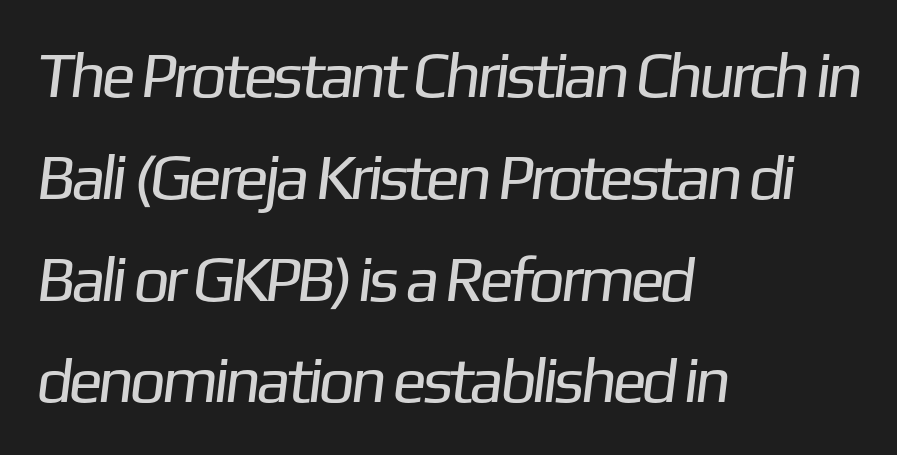
{"serif": "no", "bold": "no", "weight": "regular", "width": "normal", "stroke_contrast": "low", "x_height": "medium", "monospaced": "no", "underline": "no", "align": "left", "line_spacing": "normal", "line_spacing_ratio": 1.59, "letter_spacing": "normal", "letter_spacing_em": 0.0, "glyph_px": 64}
